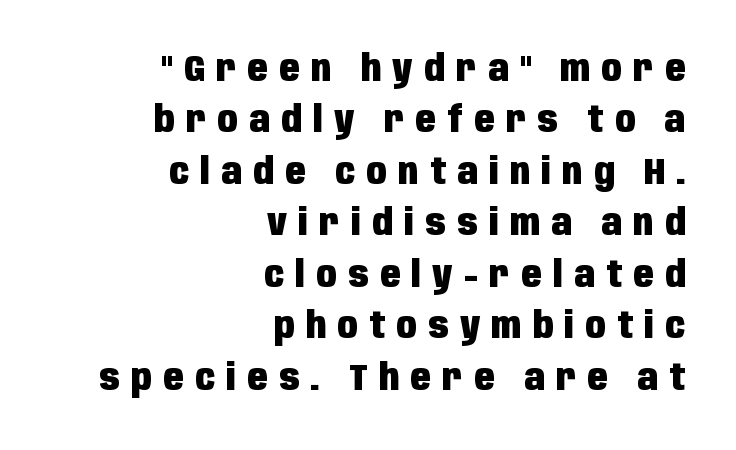
All the whitespace from short lines collects on the left. The passage shown is typed in a proportional face where columns would drift. A typesetter would mark this as roman, not italic. The rendering uses a bold face; every stroke is thick and dark. Typographically, this falls in the sans-serif category. Any mark beneath the type? The region is blank.
